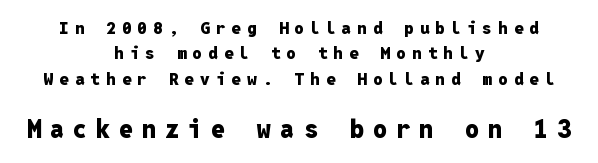
Each glyph is drawn with heavy, bold strokes. The more generous point size was reserved for the lower chunk. Posture: straight, roman, zero tilt. Vertically, the passage feels balanced, rows spaced as you'd expect. Clear beneath every line of the passage. Every row of glyphs is offset so its center matches the block's center.
